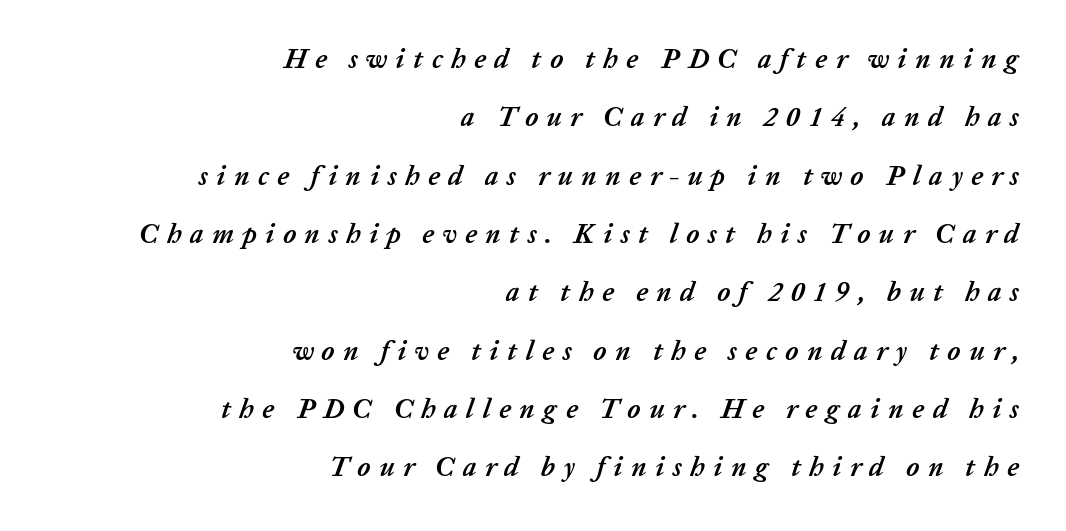
The image shows 27 px bold type, italic (leaning right); set right-aligned, loose line spacing (2.16x), unusually wide letter spacing (+0.31 em), not underlined.
